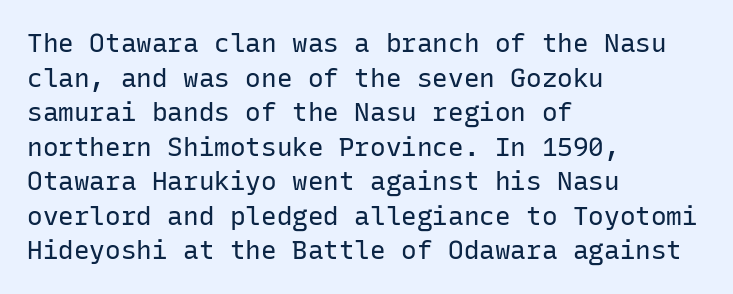
Q: Is the text bold? A: No.
Q: Is the text italic (slanted)? A: No, it is upright.
Q: Is the text underlined? A: No.
Q: How is the paragraph aligned? A: Left-aligned.
Q: Is the spacing between letters normal or unusually wide? A: Normal.
Q: Is the spacing between lines tight, normal or loose? A: Normal.
